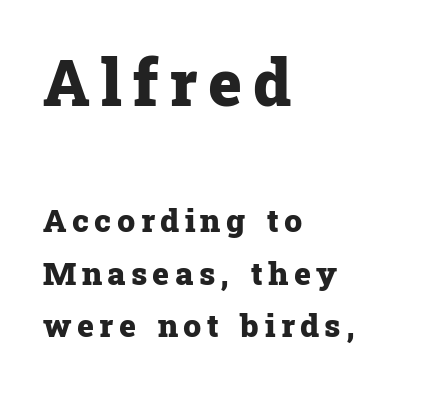
{"serif": "yes", "italic": "no", "bold": "yes", "weight": "heavy", "width": "normal", "stroke_contrast": "low", "x_height": "medium", "monospaced": "no", "underline": "no", "align": "left", "line_spacing": "normal", "line_spacing_ratio": 1.65, "larger_block": "first", "size_ratio": 2.0, "glyph_px": 64}
